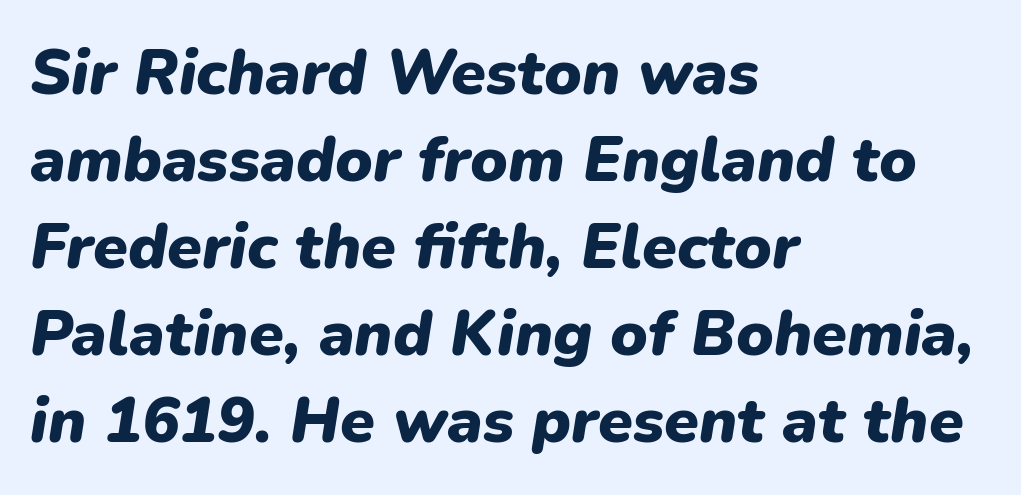
Q: Is the text bold? A: Yes.
Q: Is the text italic (slanted)? A: Yes, it leans right by about 9 degrees.
Q: Is the text underlined? A: No.
Q: How is the paragraph aligned? A: Left-aligned.
Q: Is the spacing between letters normal or unusually wide? A: Normal.
Q: Is the spacing between lines tight, normal or loose? A: Normal.
Q: Width (condensed, normal, or wide)? A: Normal.
Q: Stroke contrast? A: Low.
Q: x-height? A: Medium.
Q: Monospaced? A: No.
